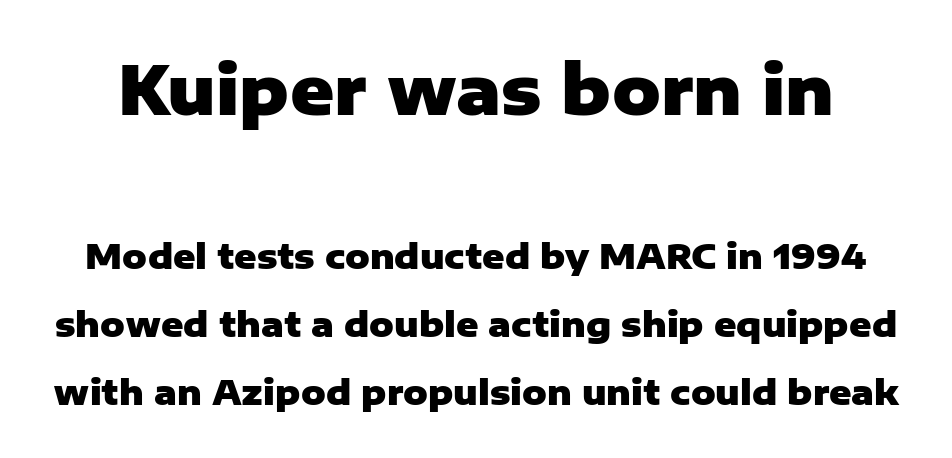
Q: Is the text bold? A: Yes.
Q: Is the text italic (slanted)? A: No, it is upright.
Q: Is the typeface a serif or a sans-serif typeface? A: Sans-serif.
Q: Is the text underlined? A: No.
Q: Is the spacing between letters normal or unusually wide? A: Normal.
Q: Is the spacing between lines tight, normal or loose? A: Loose.
Q: Which block of text is set in a larger size, the first (top) or the second (bottom)? A: The first (top) one.
Q: Width (condensed, normal, or wide)? A: Normal.
Q: Stroke contrast? A: Low.
Q: x-height? A: Medium.
Q: Monospaced? A: No.
